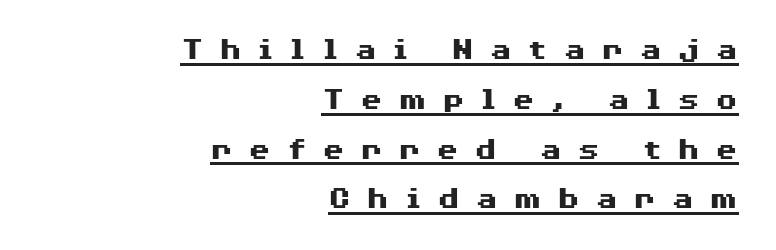
The image shows 33 px heavy, wide sans-serif type, upright; set right-aligned, normal line spacing (1.51x), unusually wide letter spacing (+0.46 em), underlined; medium stroke contrast and a medium x-height.
